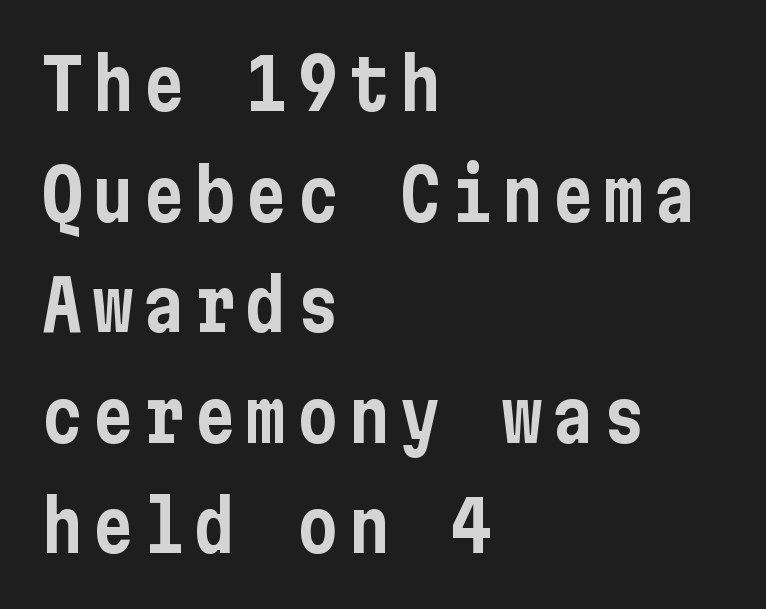
{"serif": "no", "italic": "no", "width": "condensed", "stroke_contrast": "low", "x_height": "medium", "underline": "no", "align": "left", "line_spacing": "normal", "line_spacing_ratio": 1.58, "glyph_px": 70}
